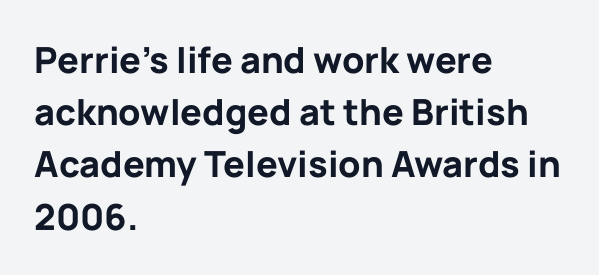
Q: Is the text bold? A: Yes.
Q: Is the text italic (slanted)? A: No, it is upright.
Q: Is the typeface a serif or a sans-serif typeface? A: Sans-serif.
Q: Is the text underlined? A: No.
Q: How is the paragraph aligned? A: Left-aligned.
Q: Is the spacing between letters normal or unusually wide? A: Normal.
Q: Is the spacing between lines tight, normal or loose? A: Normal.
Q: Width (condensed, normal, or wide)? A: Normal.
Q: Stroke contrast? A: Low.
Q: x-height? A: Medium.
Q: Monospaced? A: No.
